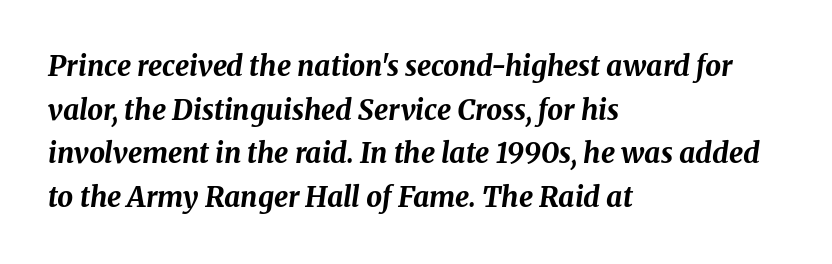
Q: Is the text bold? A: Yes.
Q: Is the text italic (slanted)? A: Yes, it leans right by about 8 degrees.
Q: Is the text underlined? A: No.
Q: How is the paragraph aligned? A: Left-aligned.
Q: Is the spacing between letters normal or unusually wide? A: Normal.
Q: Is the spacing between lines tight, normal or loose? A: Normal.
Q: Width (condensed, normal, or wide)? A: Normal.
Q: Stroke contrast? A: Medium.
Q: x-height? A: Medium.
Q: Monospaced? A: No.
